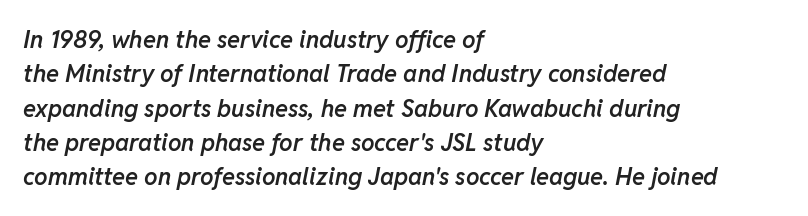
The image shows 24 px text type, italic (leaning right); set left-aligned, normal line spacing (1.43x), normal letter spacing, not underlined.
